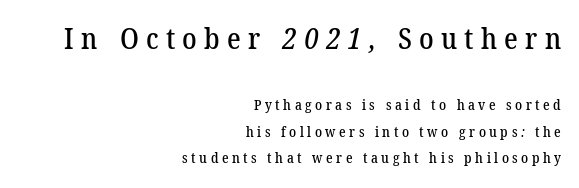
The gaps between neighbouring characters are conspicuously large. The face used here is seriffed, in the tradition of book romans. A flush-right, rag-left setting is used for this passage. Underlining? Definitely not there. Whoever set this made the first block the dominant, larger element. A typesetter would call this proportional, since set widths differ per character.
